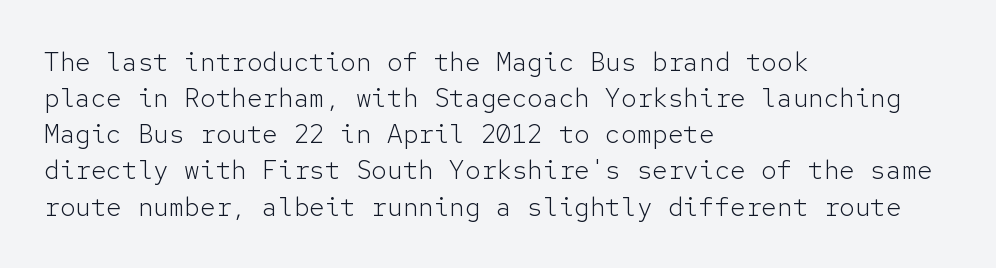
Teacher's note: observe the even left margin — that is flush-left alignment. Students, note that the glyphs here touch the page at normal intervals. Do the letters lean? They stand straight. Descenders hang freely into open space. Stem width sits at or under what a default text font uses.
